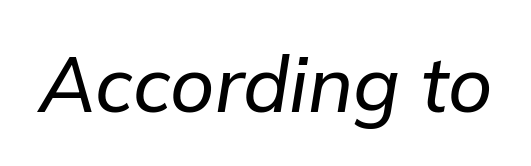
{"italic": "yes", "lean": "right", "slant_degrees": 9, "width": "normal", "stroke_contrast": "low", "x_height": "medium", "monospaced": "no", "underline": "no", "letter_spacing": "normal", "letter_spacing_em": 0.0, "glyph_px": 77}
